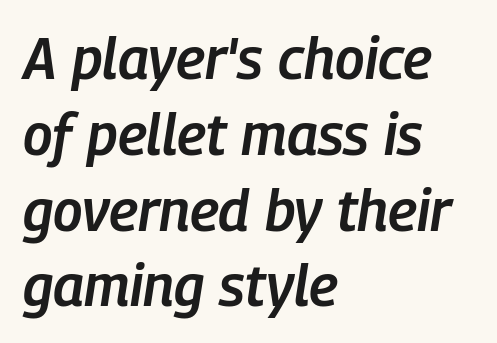
Underline: absent. Character widths vary here, with narrow letters taking less room than wide ones. This sample keeps an unexceptional amount of space between lines. There is no visible air inserted between adjacent glyphs. This is moderately heavy type, rendered in semibold. These lines stack with their left ends in a neat column.
